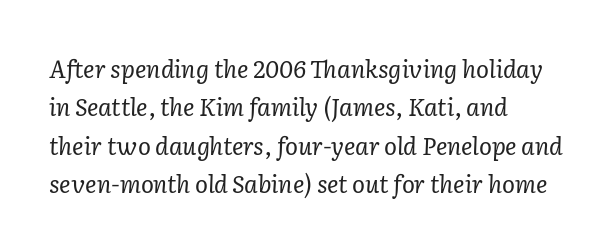
Q: Is the text bold? A: No.
Q: Is the text italic (slanted)? A: Yes, it leans right by about 2 degrees.
Q: Is the text underlined? A: No.
Q: How is the paragraph aligned? A: Left-aligned.
Q: Is the spacing between letters normal or unusually wide? A: Normal.
Q: Is the spacing between lines tight, normal or loose? A: Normal.
